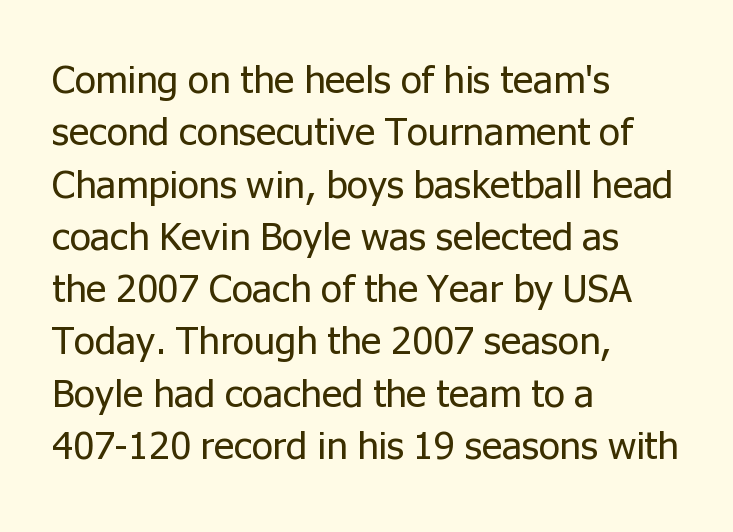
{"serif": "no", "italic": "no", "bold": "no", "weight": "regular", "width": "normal", "stroke_contrast": "low", "x_height": "medium", "monospaced": "no", "underline": "no", "align": "left", "line_spacing": "normal", "line_spacing_ratio": 1.34, "letter_spacing": "normal", "letter_spacing_em": 0.0, "glyph_px": 39}
